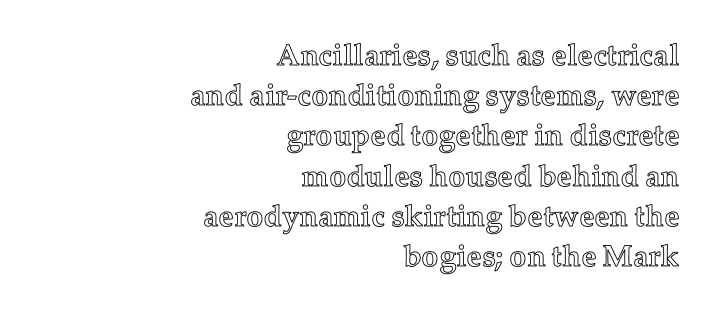
This sample keeps an unexceptional amount of space between lines. Note the varied advance widths — an 'i' is clearly narrower than an 'm'. The horizontal fit of the characters is conventional and even. No word sits above an underline.
